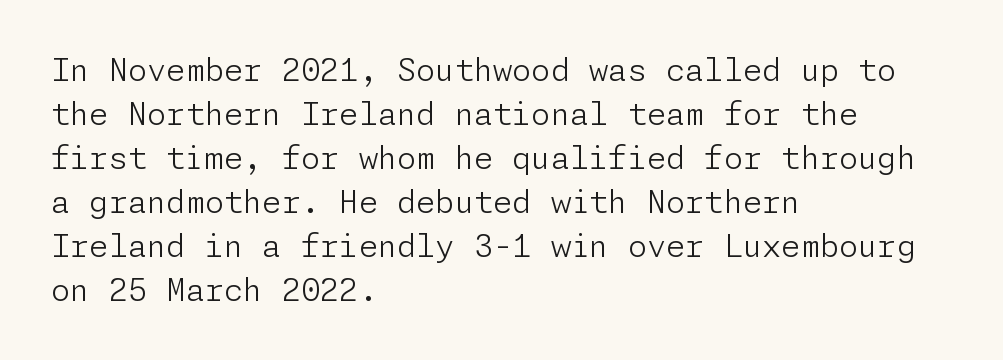
The image shows 31 px light sans-serif type, upright; set left-aligned, normal line spacing (1.42x), normal letter spacing, not underlined; low stroke contrast and a medium x-height.
